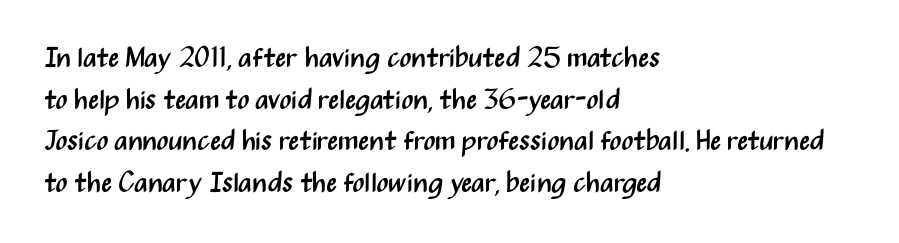
The image shows 28 px regular-weight, condensed sans-serif type, upright; set left-aligned, normal line spacing (1.49x), normal letter spacing, not underlined; medium stroke contrast and a medium x-height.
